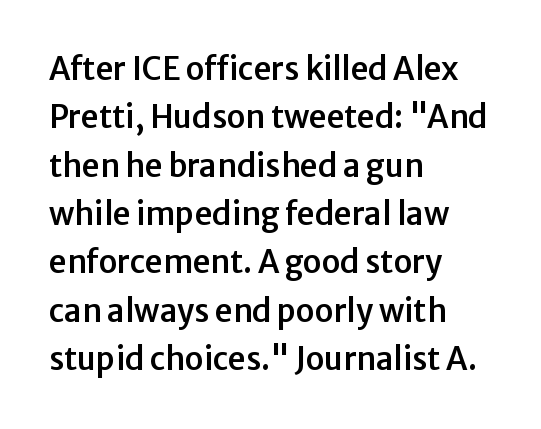
{"serif": "no", "italic": "no", "width": "normal", "stroke_contrast": "low", "x_height": "medium", "monospaced": "no", "underline": "no", "align": "left", "line_spacing": "normal", "line_spacing_ratio": 1.56, "letter_spacing": "normal", "letter_spacing_em": 0.0, "glyph_px": 31}
